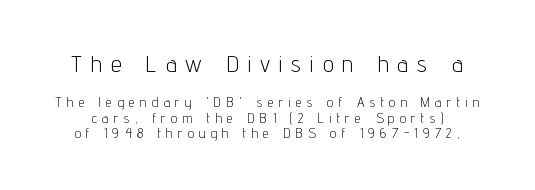
{"italic": "no", "bold": "no", "underline": "no", "line_spacing": "tight", "line_spacing_ratio": 1.09, "letter_spacing": "wide", "letter_spacing_em": 0.38, "larger_block": "first", "size_ratio": 1.71, "glyph_px": 24}
